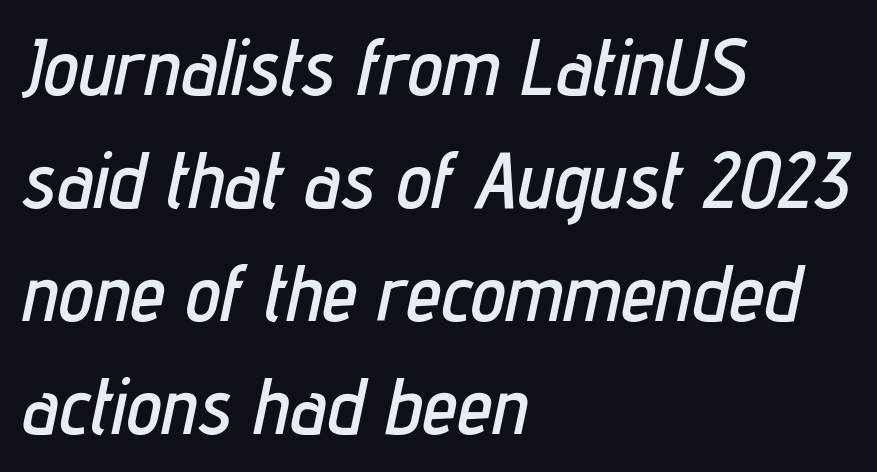
The image shows 79 px condensed type, italic (leaning right); set left-aligned, normal line spacing (1.43x), normal letter spacing, not underlined; low stroke contrast and a medium x-height.
